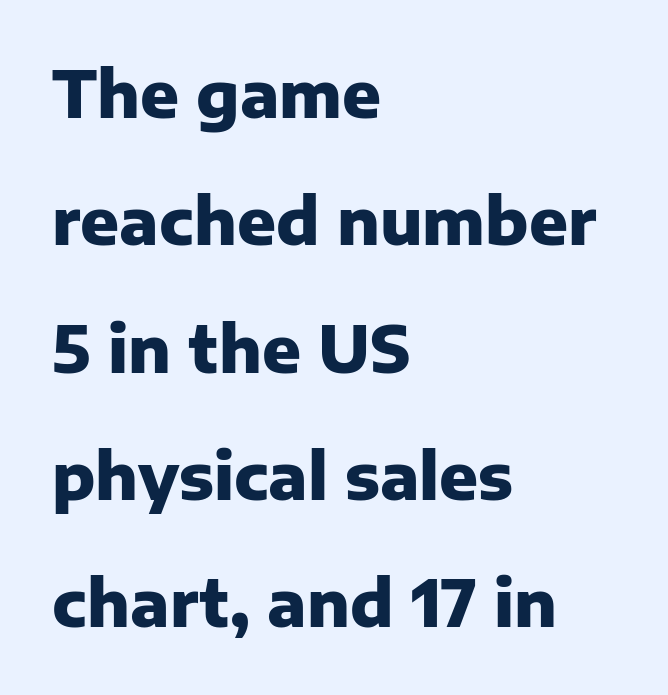
No italicization has been applied; the sample stays upright. You could call the tracking neutral — neither tight nor loose. Weight: bold. Horizontal bands of white between lines are thick stripes.
